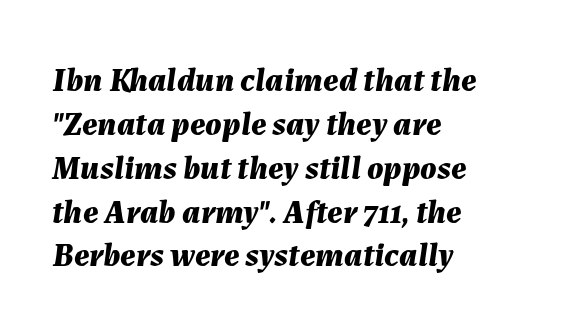
The image shows 34 px bold type, italic (leaning right); set left-aligned, normal line spacing (1.29x), normal letter spacing, not underlined; medium stroke contrast and a medium x-height.
